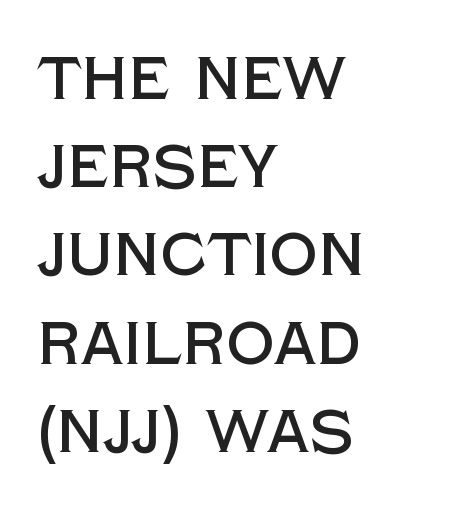
The image shows 60 px sans-serif type, upright; set left-aligned, normal line spacing (1.47x), normal letter spacing, not underlined; a large x-height.
